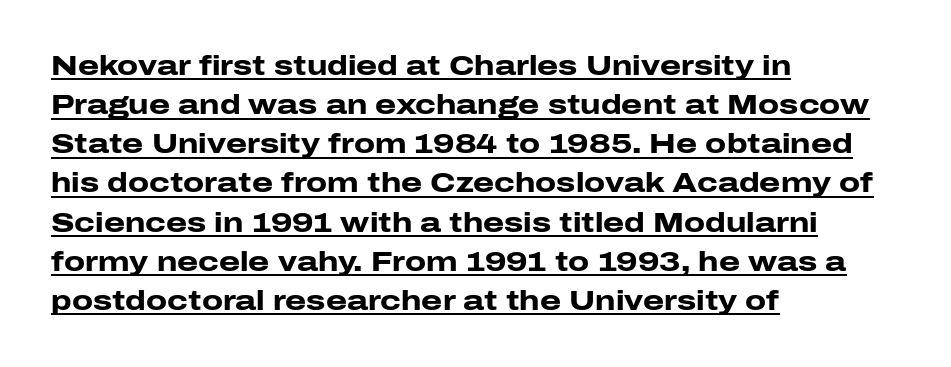
{"italic": "no", "bold": "yes", "underline": "yes", "align": "left", "line_spacing": "normal", "line_spacing_ratio": 1.45, "letter_spacing": "normal", "letter_spacing_em": 0.0, "glyph_px": 27}
